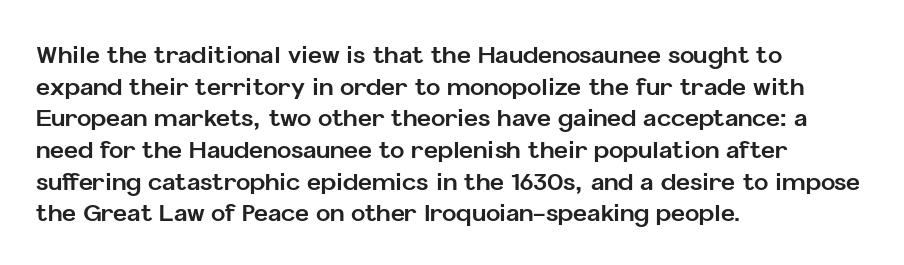
Q: Is the text bold? A: Yes.
Q: Is the text italic (slanted)? A: No, it is upright.
Q: Is the text underlined? A: No.
Q: How is the paragraph aligned? A: Left-aligned.
Q: Is the spacing between letters normal or unusually wide? A: Normal.
Q: Is the spacing between lines tight, normal or loose? A: Normal.
